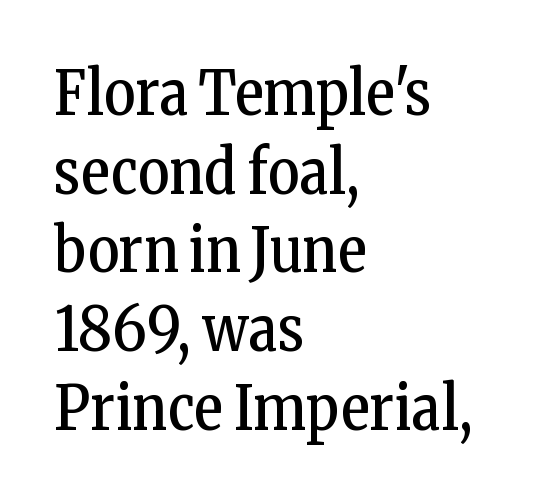
{"serif": "yes", "italic": "no", "bold": "no", "weight": "regular", "width": "condensed", "stroke_contrast": "low", "x_height": "medium", "monospaced": "no", "underline": "no", "align": "left", "line_spacing": "normal", "line_spacing_ratio": 1.29, "letter_spacing": "normal", "letter_spacing_em": 0.0, "glyph_px": 61}
